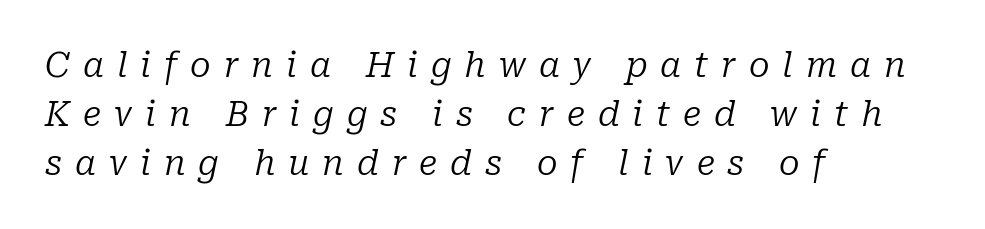
The passage shown stacks its lines at a standard gap. The space directly below the letters is spotless. The rendering anchors every line to the left-hand side. Font category for this specimen: serif.
